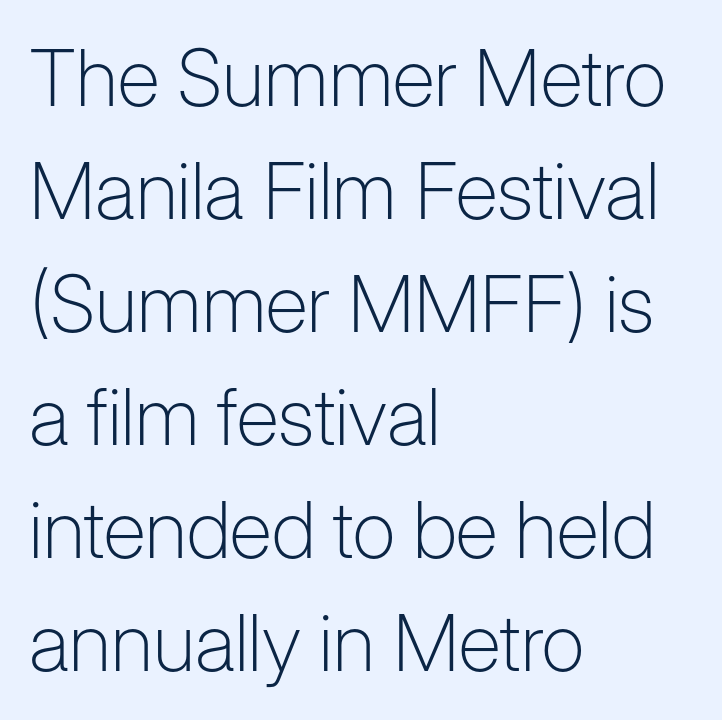
Q: Is the text bold? A: No.
Q: Is the text italic (slanted)? A: No, it is upright.
Q: Is the typeface a serif or a sans-serif typeface? A: Sans-serif.
Q: Is the text underlined? A: No.
Q: How is the paragraph aligned? A: Left-aligned.
Q: Is the spacing between letters normal or unusually wide? A: Normal.
Q: Is the spacing between lines tight, normal or loose? A: Normal.
Q: Width (condensed, normal, or wide)? A: Normal.
Q: Stroke contrast? A: Low.
Q: x-height? A: Medium.
Q: Monospaced? A: No.
